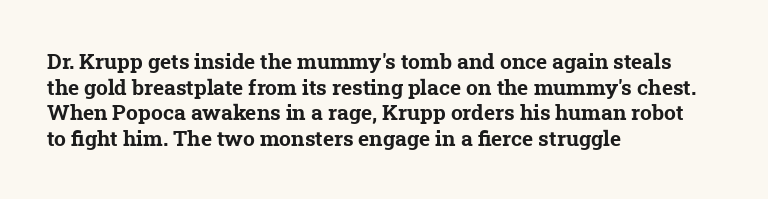
Q: Is the text bold? A: Yes.
Q: Is the text underlined? A: No.
Q: How is the paragraph aligned? A: Left-aligned.
Q: Is the spacing between letters normal or unusually wide? A: Normal.
